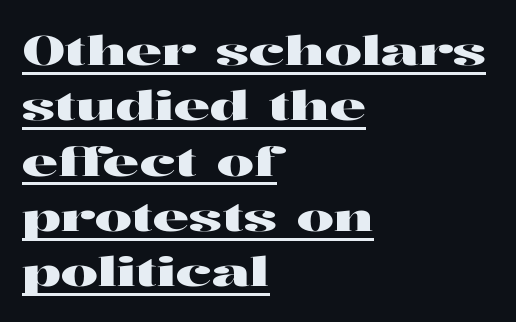
The rendering keeps characters at their native spacing. A typesetter would mark this as roman, not italic. This sample has the flowing, uneven cadence of proportional lettering. Are there feet on the stems? There are — it's a serif. The line-height multiplier appears to be the usual default.
